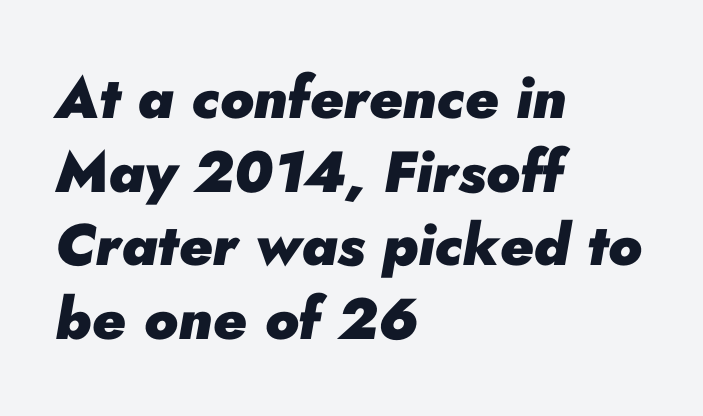
Stroke thickness is high; the sample reads as a true bold. Regular leading. The lines are quadded left. Lines of text with bare space underneath.
